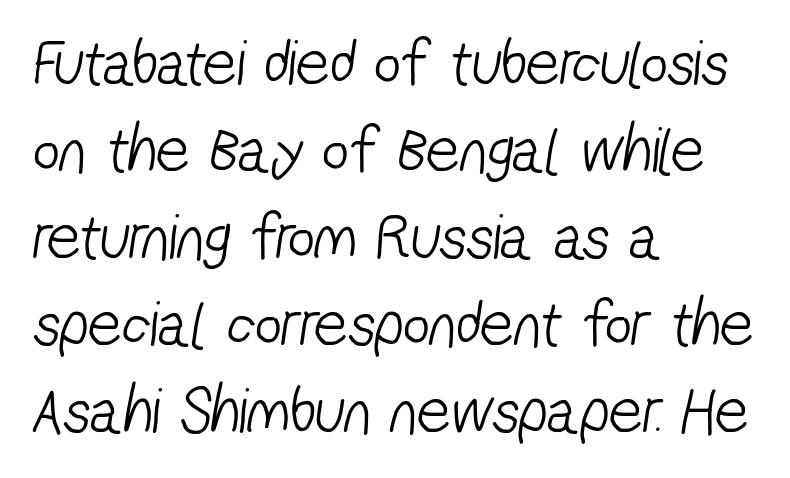
The image shows 66 px light, condensed sans-serif type; set left-aligned, normal line spacing (1.32x), normal letter spacing, not underlined; low stroke contrast and a medium x-height.
